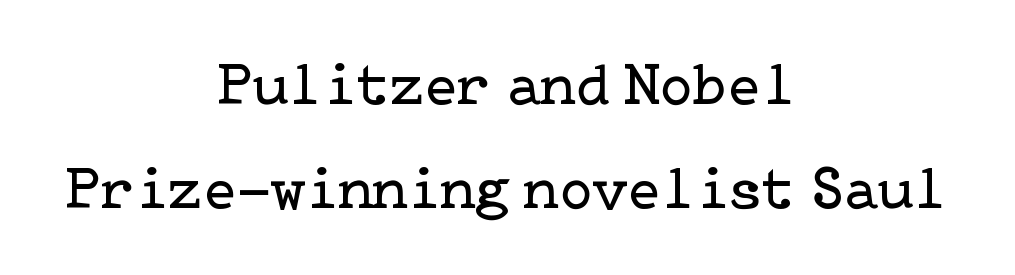
The typeface chosen for these lines features serifs. Caption: multi-line text, centered on the measure. A typesetter would call this zero additional tracking. Type without underlining.
